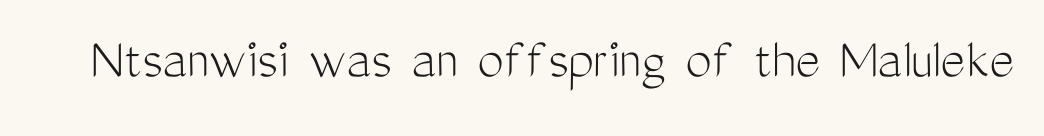
Q: Is the text bold? A: No.
Q: Is the text italic (slanted)? A: No, it is upright.
Q: Is the typeface a serif or a sans-serif typeface? A: Sans-serif.
Q: Is the text underlined? A: No.
Q: Is the spacing between letters normal or unusually wide? A: Normal.
Q: Width (condensed, normal, or wide)? A: Condensed.
Q: Stroke contrast? A: Medium.
Q: x-height? A: Medium.
Q: Monospaced? A: No.
